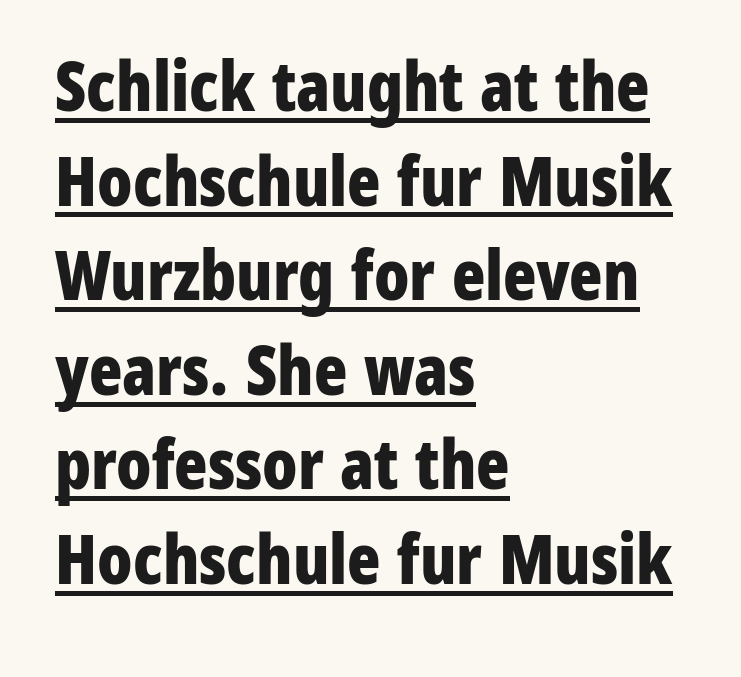
Q: Is the text bold? A: Yes.
Q: Is the text italic (slanted)? A: No, it is upright.
Q: Is the typeface a serif or a sans-serif typeface? A: Sans-serif.
Q: Is the text underlined? A: Yes.
Q: How is the paragraph aligned? A: Left-aligned.
Q: Is the spacing between letters normal or unusually wide? A: Normal.
Q: Is the spacing between lines tight, normal or loose? A: Normal.
Q: Width (condensed, normal, or wide)? A: Condensed.
Q: Stroke contrast? A: Low.
Q: x-height? A: Medium.
Q: Monospaced? A: No.
